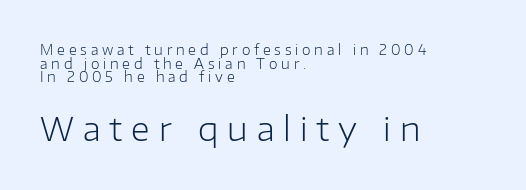
The image shows 33 px light sans-serif type, upright; set left-aligned, tight line spacing (0.97x), unusually wide letter spacing (+0.27 em), not underlined; the second (bottom) block is 2.36x larger; low stroke contrast and a medium x-height.
